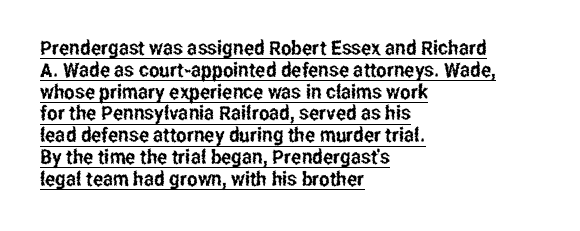
{"italic": "no", "underline": "yes", "align": "left", "line_spacing": "tight", "line_spacing_ratio": 1.09, "letter_spacing": "normal", "letter_spacing_em": 0.0, "glyph_px": 20}
